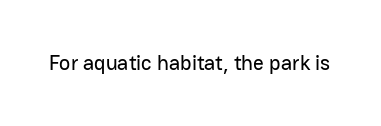
{"italic": "no", "underline": "no", "letter_spacing": "normal", "letter_spacing_em": 0.0, "glyph_px": 21}
